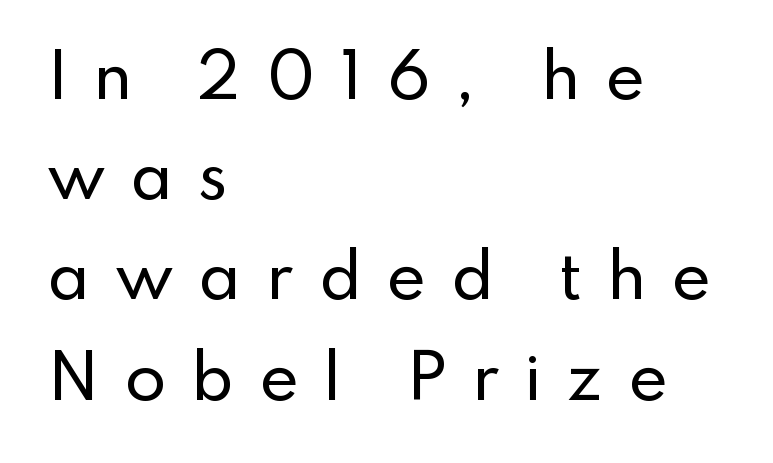
Q: Is the text italic (slanted)? A: No, it is upright.
Q: Is the typeface a serif or a sans-serif typeface? A: Sans-serif.
Q: Is the text underlined? A: No.
Q: How is the paragraph aligned? A: Left-aligned.
Q: Is the spacing between letters normal or unusually wide? A: Unusually wide.
Q: Is the spacing between lines tight, normal or loose? A: Normal.
Q: Width (condensed, normal, or wide)? A: Normal.
Q: Stroke contrast? A: Low.
Q: x-height? A: Small.
Q: Monospaced? A: No.
